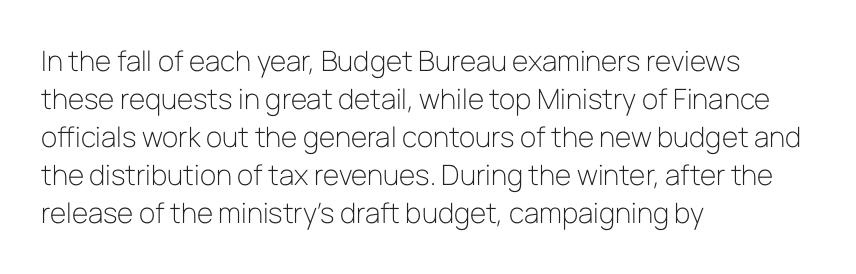
{"serif": "no", "italic": "no", "bold": "no", "weight": "light", "width": "normal", "stroke_contrast": "low", "x_height": "medium", "monospaced": "no", "underline": "no", "align": "left", "line_spacing": "normal", "line_spacing_ratio": 1.36, "letter_spacing": "normal", "letter_spacing_em": 0.0, "glyph_px": 28}
